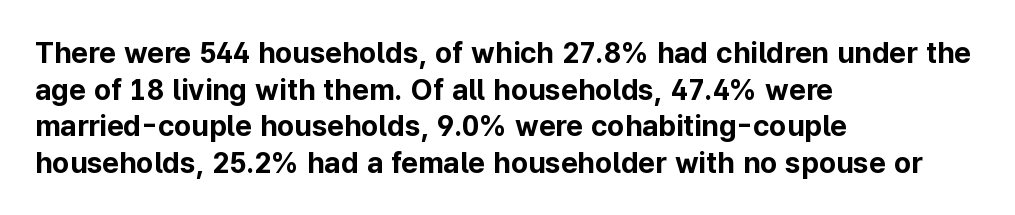
{"serif": "no", "italic": "no", "bold": "yes", "weight": "bold", "width": "normal", "stroke_contrast": "low", "x_height": "medium", "monospaced": "no", "underline": "no", "align": "left", "line_spacing": "normal", "line_spacing_ratio": 1.26, "letter_spacing": "normal", "letter_spacing_em": 0.0, "glyph_px": 29}
